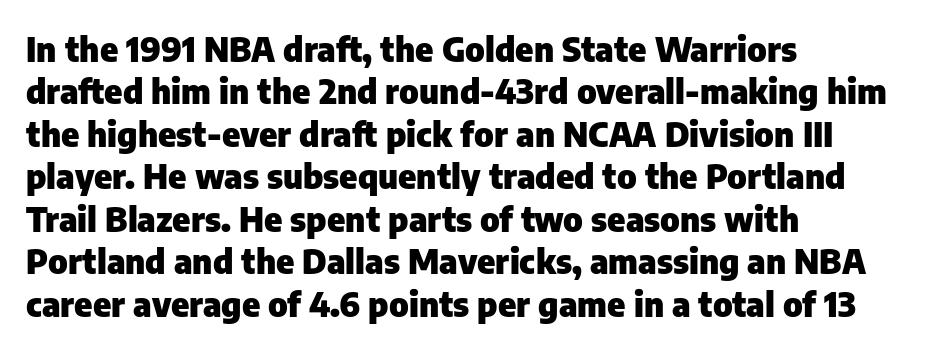
Do the characters align in a grid? No, the font is proportional. One-word summary of the alignment: left. Check under the words: just untouched page. In terms of letterform style, serifs are entirely absent.
